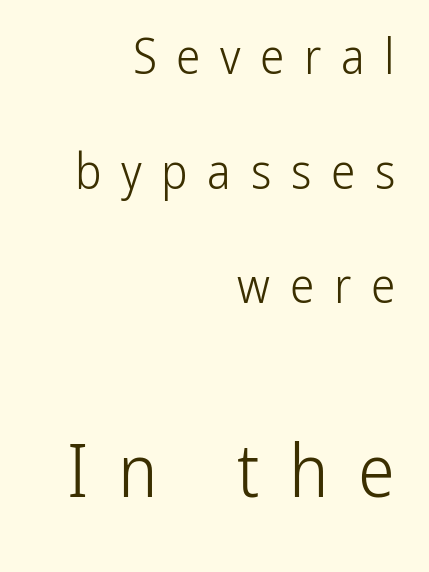
{"serif": "no", "italic": "no", "bold": "no", "weight": "light", "width": "condensed", "stroke_contrast": "low", "x_height": "medium", "monospaced": "no", "underline": "no", "align": "right", "line_spacing": "loose", "line_spacing_ratio": 2.34, "letter_spacing": "wide", "letter_spacing_em": 0.4, "larger_block": "second", "size_ratio": 1.51, "glyph_px": 74}
